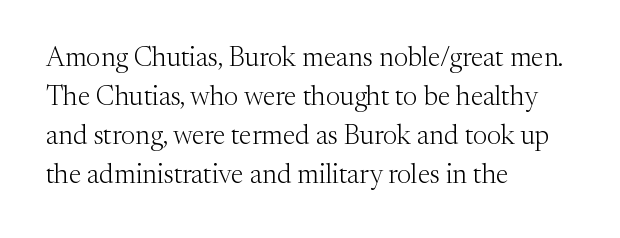
Q: Is the text bold? A: No.
Q: Is the text italic (slanted)? A: No, it is upright.
Q: Is the text underlined? A: No.
Q: How is the paragraph aligned? A: Left-aligned.
Q: Is the spacing between letters normal or unusually wide? A: Normal.
Q: Is the spacing between lines tight, normal or loose? A: Normal.
